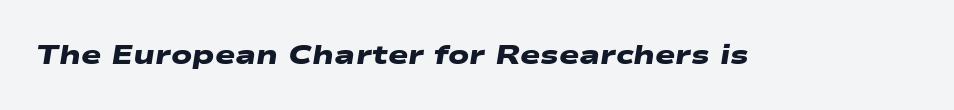
Q: Is the text bold? A: Yes.
Q: Is the text underlined? A: No.
Q: Is the spacing between letters normal or unusually wide? A: Normal.
